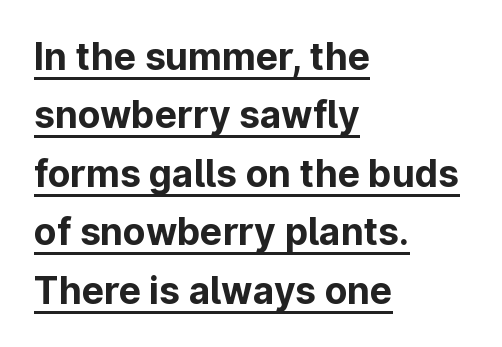
{"serif": "no", "italic": "no", "bold": "yes", "weight": "bold", "width": "normal", "stroke_contrast": "low", "x_height": "medium", "monospaced": "no", "underline": "yes", "align": "left", "line_spacing": "normal", "line_spacing_ratio": 1.58, "letter_spacing": "normal", "letter_spacing_em": 0.0, "glyph_px": 37}
